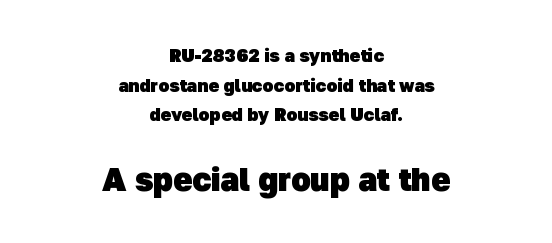
Q: Is the text bold? A: Yes.
Q: Is the typeface a serif or a sans-serif typeface? A: Sans-serif.
Q: Is the text underlined? A: No.
Q: How is the paragraph aligned? A: Centered.
Q: Is the spacing between letters normal or unusually wide? A: Normal.
Q: Is the spacing between lines tight, normal or loose? A: Normal.
Q: Which block of text is set in a larger size, the first (top) or the second (bottom)? A: The second (bottom) one.
Q: Width (condensed, normal, or wide)? A: Normal.
Q: Stroke contrast? A: Low.
Q: x-height? A: Medium.
Q: Monospaced? A: No.
